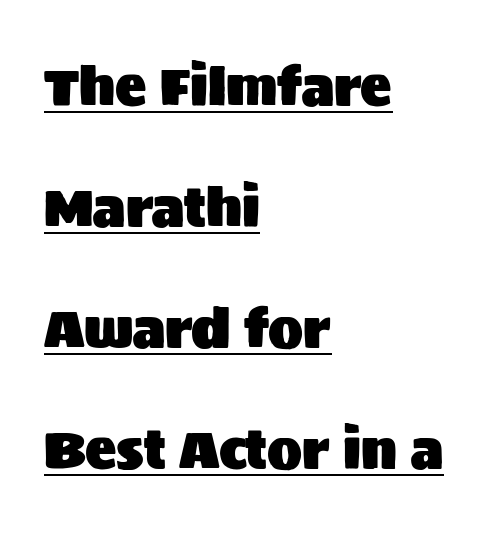
{"serif": "no", "italic": "no", "width": "normal", "stroke_contrast": "medium", "x_height": "large", "monospaced": "no", "underline": "yes", "align": "left", "line_spacing": "loose", "line_spacing_ratio": 2.33, "letter_spacing": "normal", "letter_spacing_em": 0.0, "glyph_px": 52}
